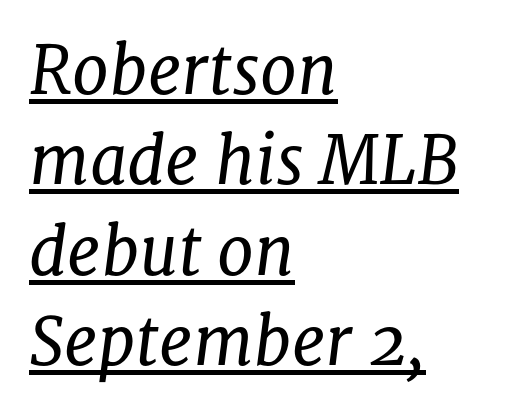
This rendering features underlined lettering. Each letter keeps its own natural width here, so spacing adapts to shape. Line starts are locked; line ends wander. Observe the lean: these are italic letterforms. The line-height multiplier appears to be the usual default.
